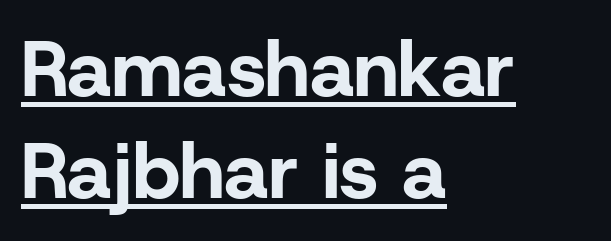
The image shows 78 px bold sans-serif type, upright; set left-aligned, normal line spacing (1.31x), normal letter spacing, underlined; low stroke contrast and a medium x-height.
